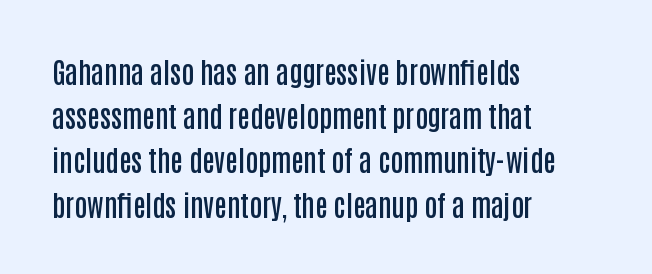
{"serif": "no", "italic": "no", "bold": "semi", "weight": "semibold", "width": "condensed", "stroke_contrast": "low", "x_height": "large", "monospaced": "no", "underline": "no", "align": "left", "line_spacing": "normal", "line_spacing_ratio": 1.58, "letter_spacing": "normal", "letter_spacing_em": 0.0, "glyph_px": 28}
